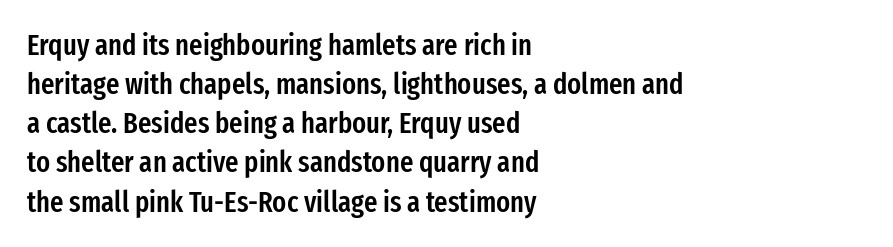
The image shows 29 px semibold, condensed sans-serif type, upright; set left-aligned, normal line spacing (1.35x), normal letter spacing, not underlined; low stroke contrast and a medium x-height.
